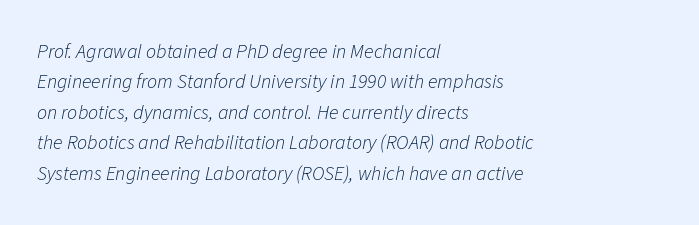
Q: Is the text bold? A: No.
Q: Is the text italic (slanted)? A: Yes, it leans right by about 11 degrees.
Q: Is the text underlined? A: No.
Q: How is the paragraph aligned? A: Left-aligned.
Q: Is the spacing between letters normal or unusually wide? A: Normal.
Q: Is the spacing between lines tight, normal or loose? A: Normal.
